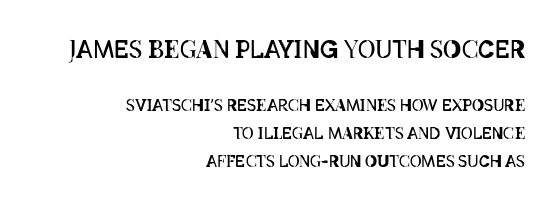
Q: Is the text bold? A: No.
Q: Is the text italic (slanted)? A: No, it is upright.
Q: Is the text underlined? A: No.
Q: How is the paragraph aligned? A: Right-aligned.
Q: Is the spacing between letters normal or unusually wide? A: Normal.
Q: Which block of text is set in a larger size, the first (top) or the second (bottom)? A: The first (top) one.
